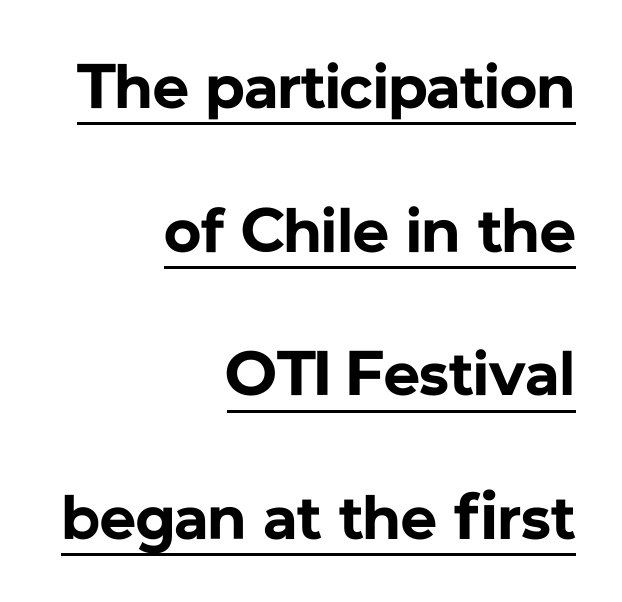
Varying glyph widths throughout — classic text-font behaviour. Look at the stroke-to-counter ratio: heavy, a bold. The passage shown has conventional tracking throughout. Rows of type keep a wide berth in the vertical direction.
